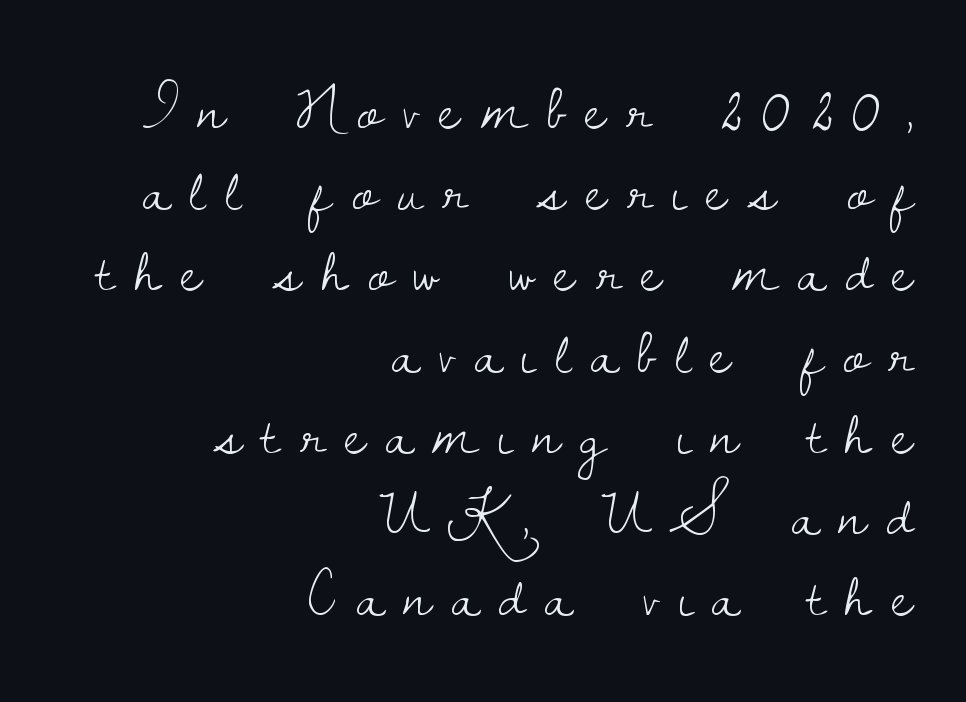
Note the varied advance widths — an 'i' is clearly narrower than an 'm'. Anything drawn beneath the words? Only blank space. The rendering anchors every line to the right-hand side. Classification — serif.
